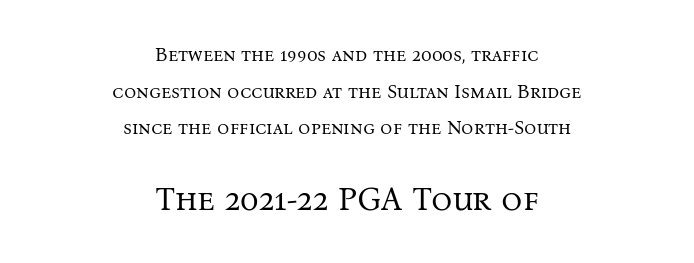
{"serif": "yes", "italic": "no", "bold": "no", "weight": "regular", "width": "normal", "stroke_contrast": "medium", "x_height": "medium", "monospaced": "no", "underline": "no", "align": "center", "line_spacing": "loose", "line_spacing_ratio": 1.93, "letter_spacing": "normal", "letter_spacing_em": 0.0, "larger_block": "second", "size_ratio": 1.74, "glyph_px": 33}
